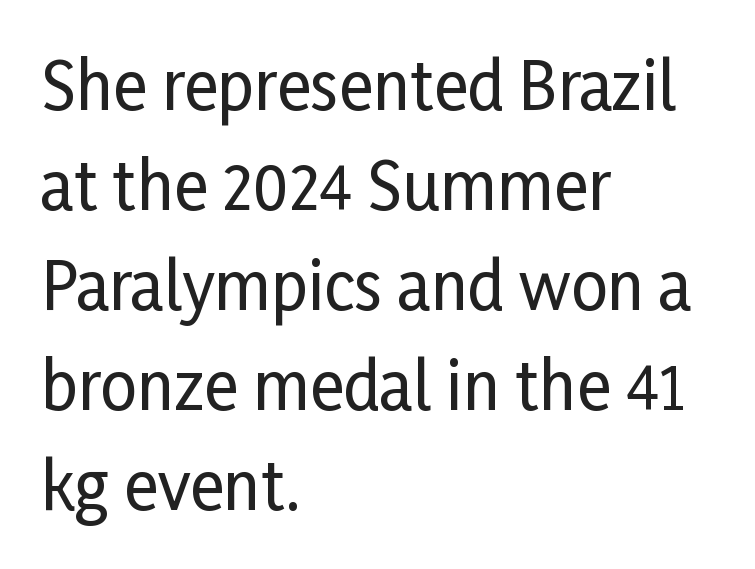
The image shows 65 px condensed sans-serif type, upright; set left-aligned, normal line spacing (1.54x), normal letter spacing, not underlined; low stroke contrast and a medium x-height.
